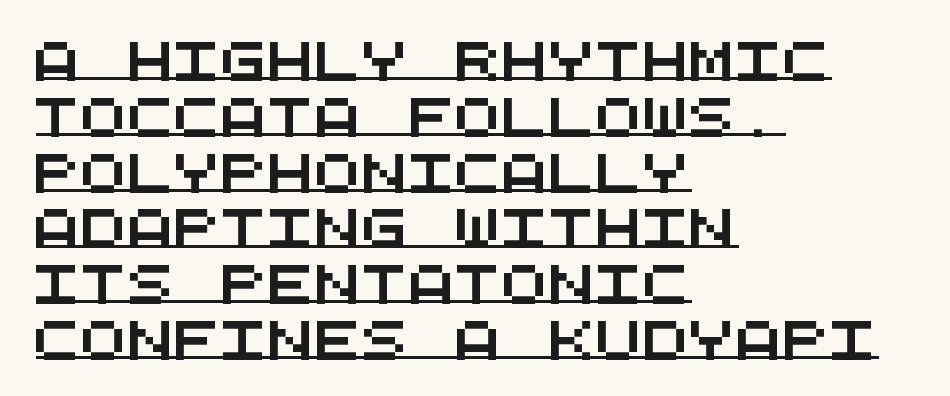
{"serif": "no", "width": "wide", "stroke_contrast": "medium", "x_height": "large", "monospaced": "yes", "underline": "yes", "align": "left", "line_spacing": "normal", "line_spacing_ratio": 1.43, "letter_spacing": "normal", "letter_spacing_em": 0.0, "glyph_px": 39}
